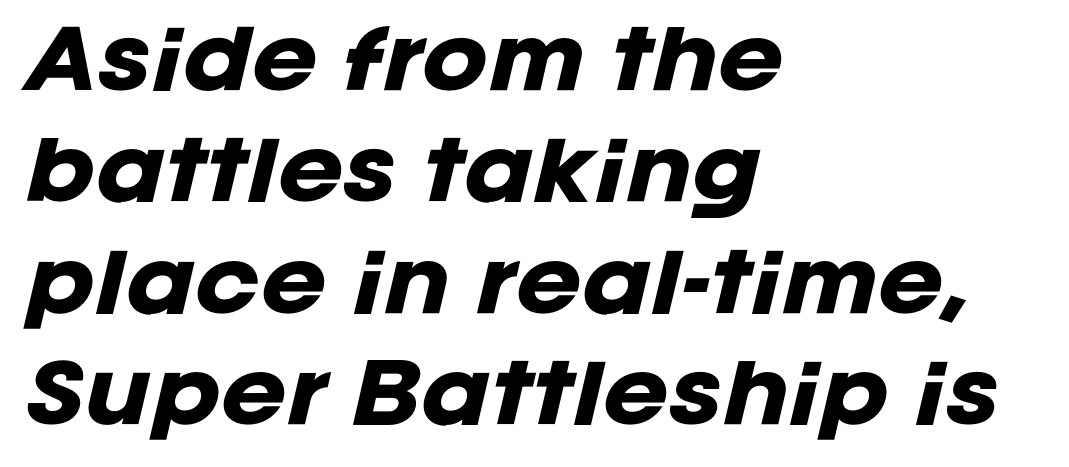
What weight is shown? A full bold with thick strokes. Just letters on the line, the space beneath them empty. The typography opts for an oblique posture over an upright one. One glance says typical: line gaps are just what's usual.
